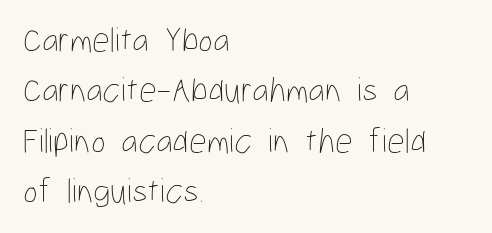
{"italic": "no", "bold": "no", "weight": "thin", "width": "condensed", "stroke_contrast": "low", "x_height": "medium", "monospaced": "no", "underline": "no", "align": "left", "line_spacing": "normal", "line_spacing_ratio": 1.44, "letter_spacing": "normal", "letter_spacing_em": 0.0, "glyph_px": 35}
